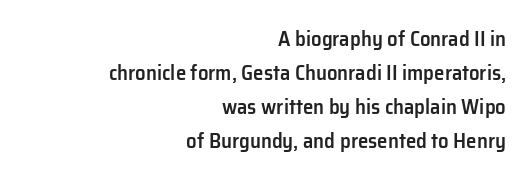
The image shows 21 px text type, upright; set right-aligned, normal line spacing (1.62x), normal letter spacing, not underlined.
